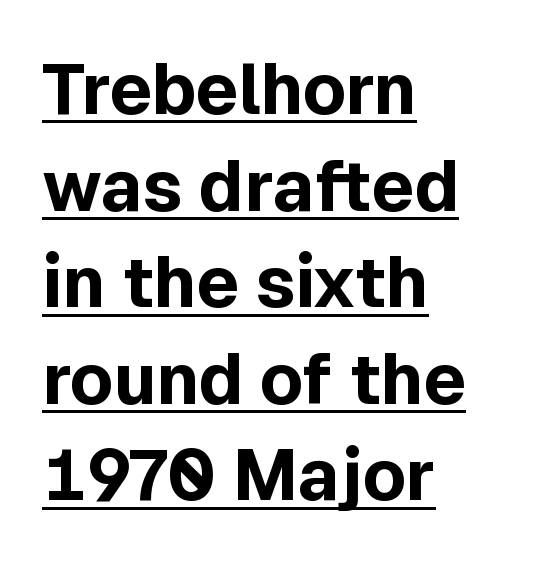
{"serif": "no", "italic": "no", "bold": "yes", "weight": "bold", "width": "normal", "x_height": "medium", "monospaced": "no", "underline": "yes", "align": "left", "line_spacing": "normal", "line_spacing_ratio": 1.36, "letter_spacing": "normal", "letter_spacing_em": 0.0, "glyph_px": 71}
